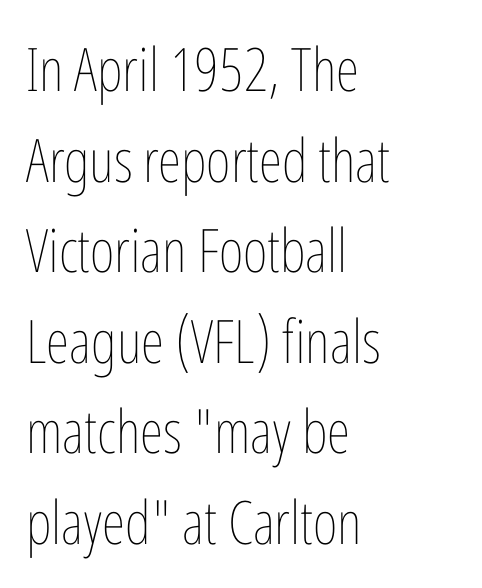
These lines keep a tight, regular rhythm from letter to letter. Weight: regular or lighter. A typesetter would call this leading conventional body-copy spacing. Think of a printed novel: that variable character pitch is what you see here. It's the straight-up-and-down kind of type. Underlining? Definitely not there.
